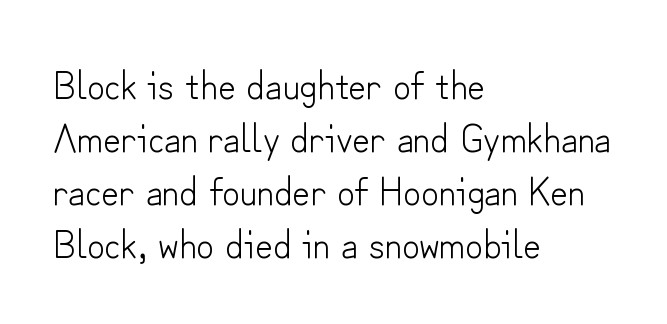
{"serif": "no", "italic": "no", "bold": "no", "weight": "light", "width": "normal", "stroke_contrast": "low", "x_height": "small", "monospaced": "no", "underline": "no", "align": "left", "line_spacing": "normal", "line_spacing_ratio": 1.36, "letter_spacing": "normal", "letter_spacing_em": 0.0, "glyph_px": 39}
